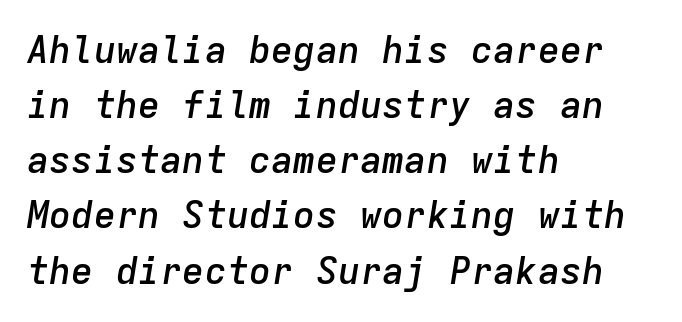
The image shows 37 px semibold type, italic (leaning right), monospaced; set left-aligned, normal line spacing (1.49x), normal letter spacing, not underlined; low stroke contrast and a medium x-height.
